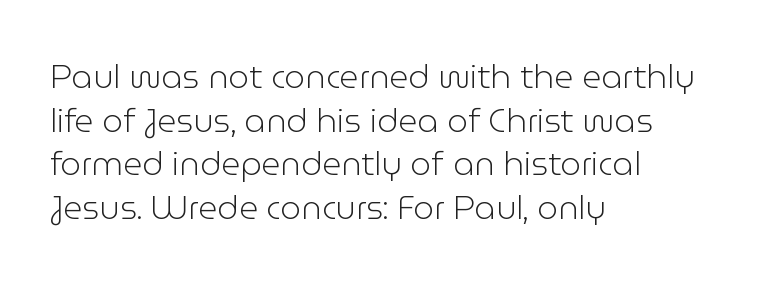
{"serif": "no", "italic": "no", "bold": "no", "weight": "light", "width": "normal", "stroke_contrast": "low", "x_height": "medium", "monospaced": "no", "underline": "no", "align": "left", "line_spacing": "normal", "line_spacing_ratio": 1.32, "letter_spacing": "normal", "letter_spacing_em": 0.0, "glyph_px": 33}
